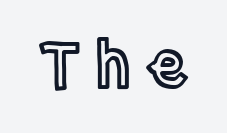
{"italic": "no", "width": "condensed", "x_height": "large", "monospaced": "no", "underline": "no", "letter_spacing": "wide", "letter_spacing_em": 0.25, "glyph_px": 62}
